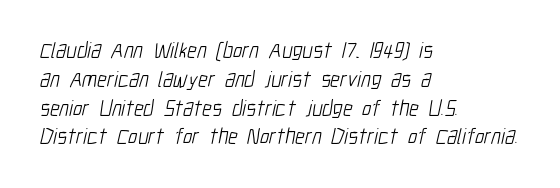
{"bold": "no", "underline": "no", "align": "left", "line_spacing": "normal", "line_spacing_ratio": 1.31, "letter_spacing": "normal", "letter_spacing_em": 0.0, "glyph_px": 22}
